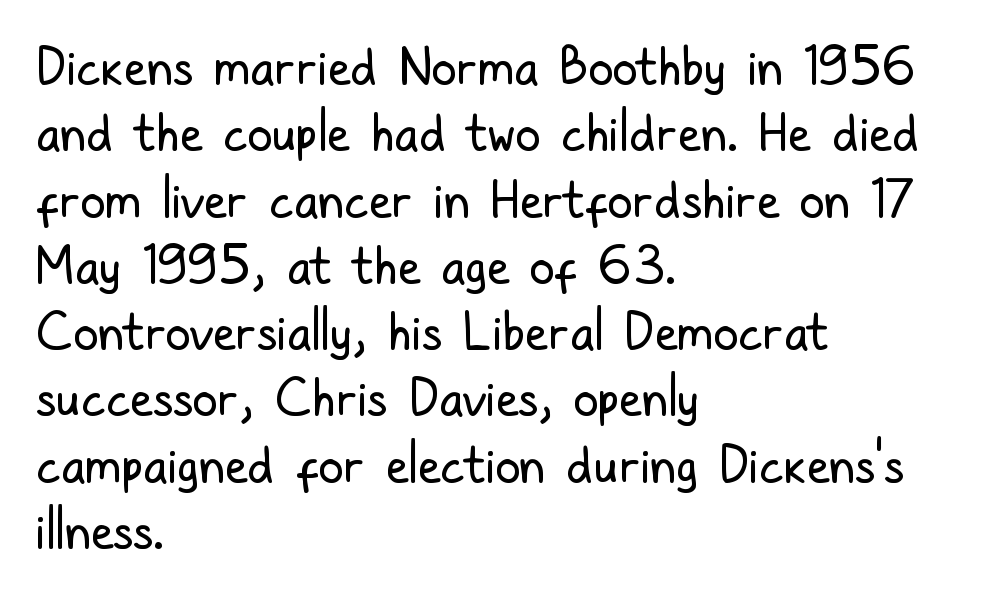
{"serif": "no", "italic": "no", "bold": "no", "weight": "regular", "width": "condensed", "stroke_contrast": "low", "x_height": "medium", "monospaced": "no", "underline": "no", "align": "left", "line_spacing": "normal", "line_spacing_ratio": 1.3, "letter_spacing": "normal", "letter_spacing_em": 0.0, "glyph_px": 51}
